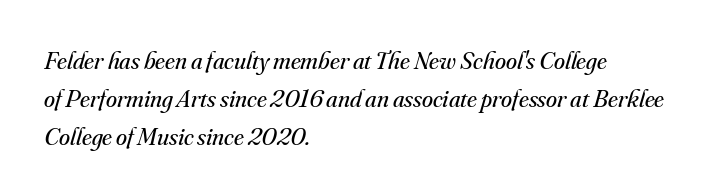
Q: Is the text bold? A: No.
Q: Is the text italic (slanted)? A: Yes, it leans right by about 16 degrees.
Q: Is the text underlined? A: No.
Q: How is the paragraph aligned? A: Left-aligned.
Q: Is the spacing between letters normal or unusually wide? A: Normal.
Q: Is the spacing between lines tight, normal or loose? A: Normal.
